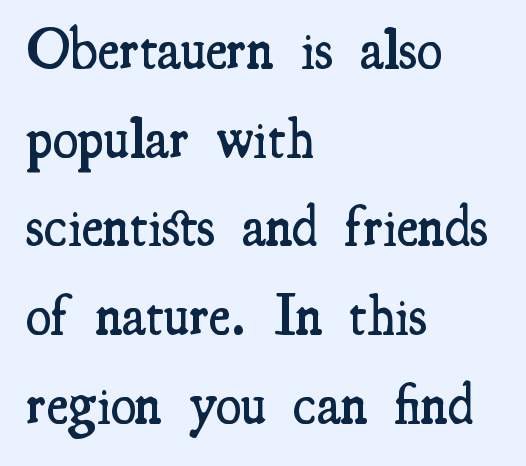
Q: Is the text bold? A: Semi-bold.
Q: Is the text italic (slanted)? A: No, it is upright.
Q: Is the typeface a serif or a sans-serif typeface? A: Serif.
Q: Is the text underlined? A: No.
Q: How is the paragraph aligned? A: Left-aligned.
Q: Is the spacing between letters normal or unusually wide? A: Normal.
Q: Is the spacing between lines tight, normal or loose? A: Normal.
Q: Width (condensed, normal, or wide)? A: Condensed.
Q: Stroke contrast? A: Medium.
Q: x-height? A: Small.
Q: Monospaced? A: No.
